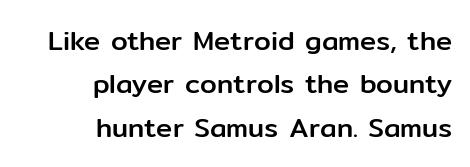
If you drew a line through each stem, it would be perfectly vertical. Check under the words: just untouched page. These lines sit exactly where default settings would place them. Line ends are locked; line starts wander.
